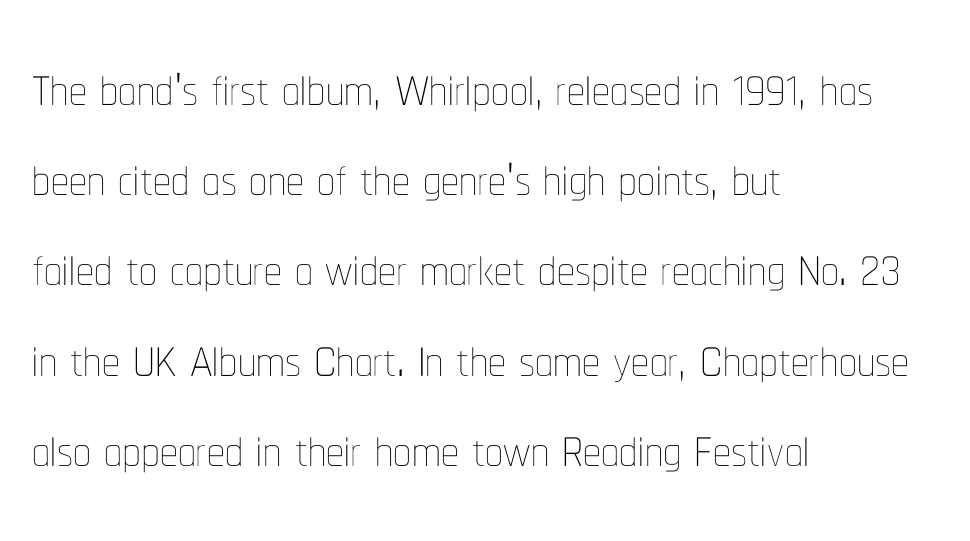
The tracking reads as untouched default to a designer's eye. The strip under each line holds only bare page. Looks like regular typesetting: each glyph gets only the width it needs. Does the leading feel generous? No, just average. Posture: vertical.
